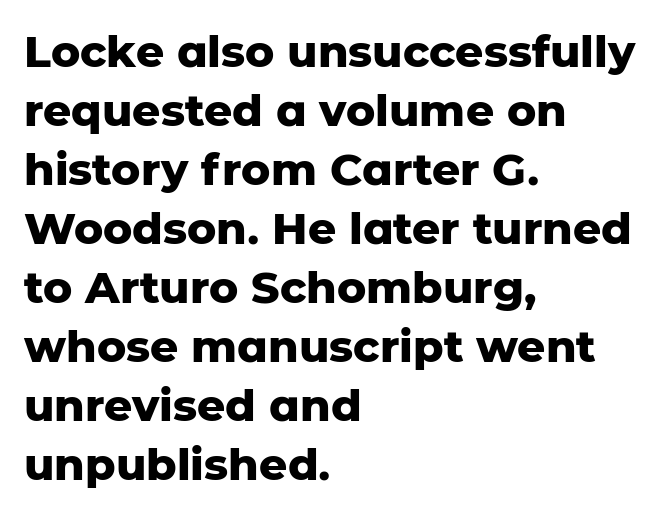
The image shows 44 px heavy sans-serif type, upright; set left-aligned, normal line spacing (1.34x), normal letter spacing, not underlined; low stroke contrast and a medium x-height.
